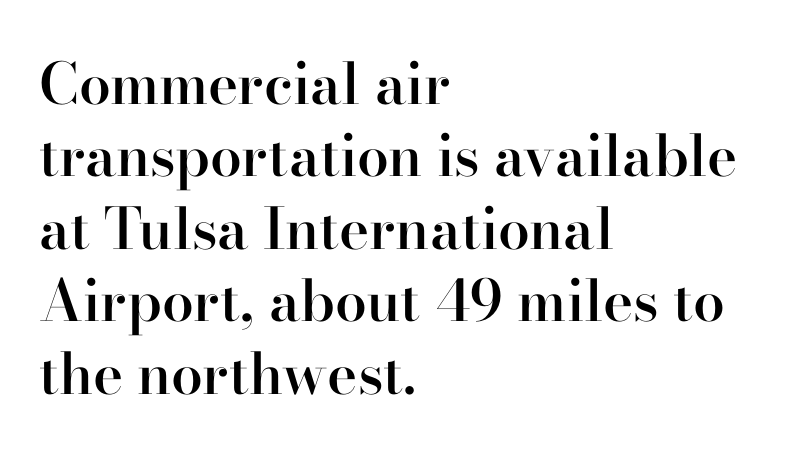
Q: Is the text bold? A: Semi-bold.
Q: Is the text italic (slanted)? A: No, it is upright.
Q: Is the typeface a serif or a sans-serif typeface? A: Serif.
Q: Is the text underlined? A: No.
Q: How is the paragraph aligned? A: Left-aligned.
Q: Is the spacing between letters normal or unusually wide? A: Normal.
Q: Is the spacing between lines tight, normal or loose? A: Normal.
Q: Width (condensed, normal, or wide)? A: Normal.
Q: Stroke contrast? A: High.
Q: x-height? A: Small.
Q: Monospaced? A: No.
